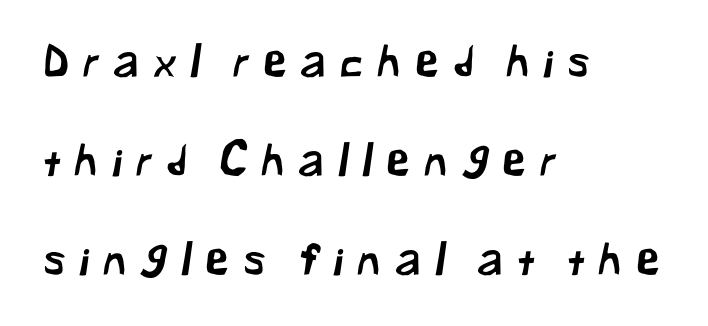
{"serif": "no", "width": "normal", "stroke_contrast": "low", "x_height": "medium", "monospaced": "no", "underline": "no", "align": "left", "line_spacing": "loose", "line_spacing_ratio": 2.3, "letter_spacing": "wide", "letter_spacing_em": 0.33, "glyph_px": 43}
